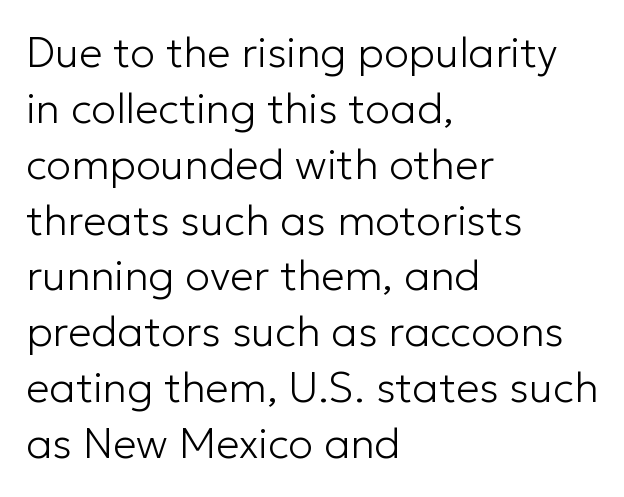
Q: Is the text bold? A: No.
Q: Is the text italic (slanted)? A: No, it is upright.
Q: Is the typeface a serif or a sans-serif typeface? A: Sans-serif.
Q: Is the text underlined? A: No.
Q: How is the paragraph aligned? A: Left-aligned.
Q: Is the spacing between letters normal or unusually wide? A: Normal.
Q: Is the spacing between lines tight, normal or loose? A: Normal.
Q: Width (condensed, normal, or wide)? A: Normal.
Q: Stroke contrast? A: Low.
Q: x-height? A: Medium.
Q: Monospaced? A: No.
